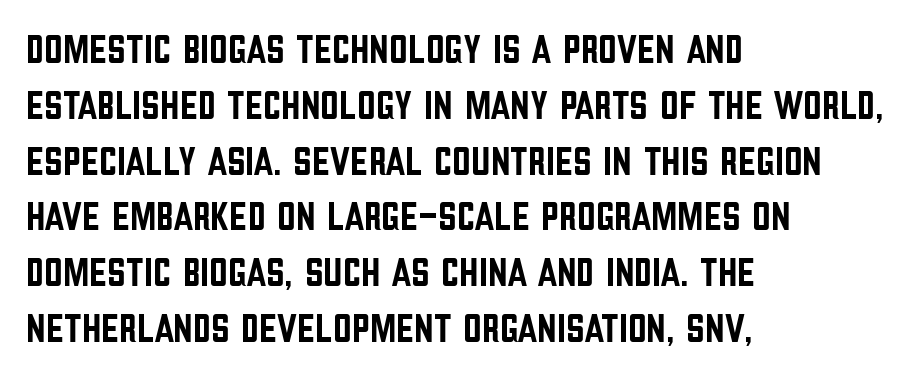
Reading down the column, the eye jumps a familiar distance to each next line. Here the glyphs are tracked normally, forming tight word shapes. Just letters on the line, the space beneath them empty. Italic? Not at all — the glyphs are vertical. Looks like regular typesetting: each glyph gets only the width it needs.
